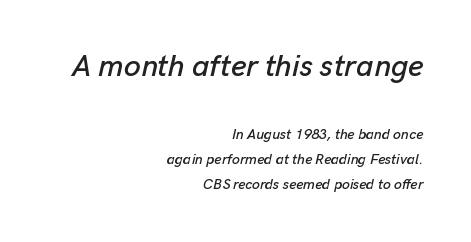
Q: Is the text italic (slanted)? A: Yes, it leans right by about 13 degrees.
Q: Is the text underlined? A: No.
Q: How is the paragraph aligned? A: Right-aligned.
Q: Is the spacing between letters normal or unusually wide? A: Normal.
Q: Which block of text is set in a larger size, the first (top) or the second (bottom)? A: The first (top) one.
Q: Width (condensed, normal, or wide)? A: Normal.
Q: Stroke contrast? A: Low.
Q: x-height? A: Medium.
Q: Monospaced? A: No.
